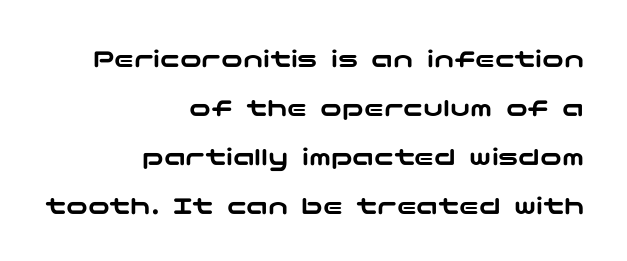
Rendered with straight, roman letterforms. Where is the straight margin? On the right. Nobody touched the tracking dial on this one. The space beneath each line is pristine and unruled.
